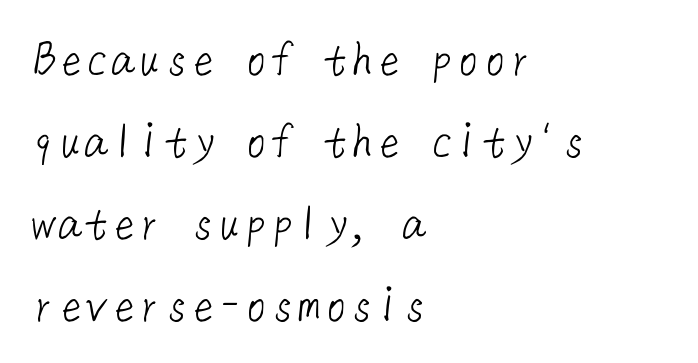
{"serif": "no", "bold": "no", "weight": "light", "width": "normal", "stroke_contrast": "low", "x_height": "medium", "underline": "no", "align": "left", "line_spacing": "normal", "line_spacing_ratio": 1.55, "letter_spacing": "normal", "letter_spacing_em": 0.0, "glyph_px": 53}
